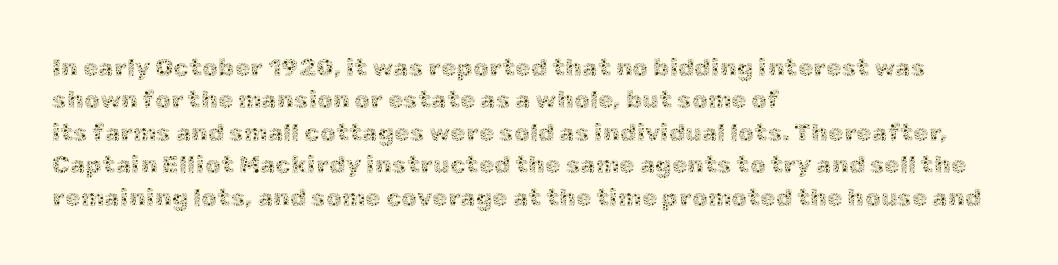
{"italic": "no", "bold": "no", "underline": "no", "align": "left", "line_spacing": "normal", "line_spacing_ratio": 1.3, "letter_spacing": "normal", "letter_spacing_em": 0.0, "glyph_px": 25}
